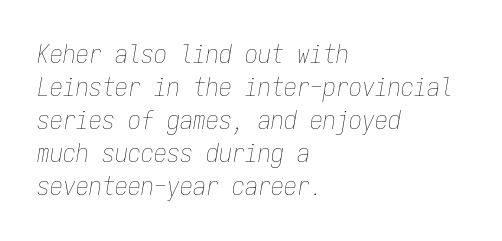
The image shows 26 px text type, italic (leaning right); set left-aligned, normal line spacing (1.27x), normal letter spacing, not underlined.
